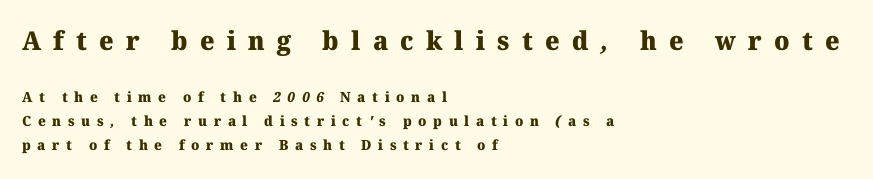
The image shows 26 px bold type; set left-aligned, normal line spacing (1.7x), unusually wide letter spacing (+0.47 em), not underlined; the first (top) block is 1.86x larger.
